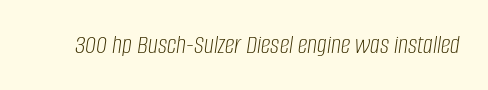
Q: Is the text bold? A: No.
Q: Is the text italic (slanted)? A: Yes, it leans right by about 8 degrees.
Q: Is the text underlined? A: No.
Q: Is the spacing between letters normal or unusually wide? A: Normal.
